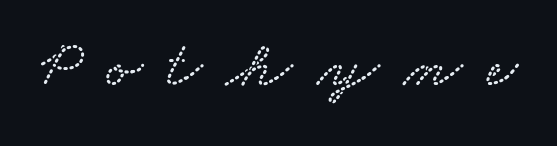
{"width": "wide", "stroke_contrast": "low", "x_height": "small", "monospaced": "no", "underline": "no", "letter_spacing": "wide", "letter_spacing_em": 0.37, "glyph_px": 67}
